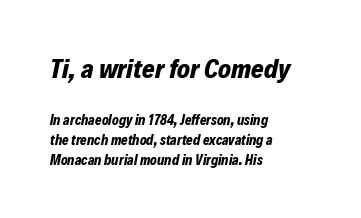
The font's italic variant was chosen for this text. Successive baselines arrive at the customary interval. Honestly, the letter spacing is just normal — you wouldn't notice it. The string is rendered with underlining switched off. The designer gave the opening block more size than the closing block. Compared with an ordinary text face, these strokes are far heavier — a full bold.
